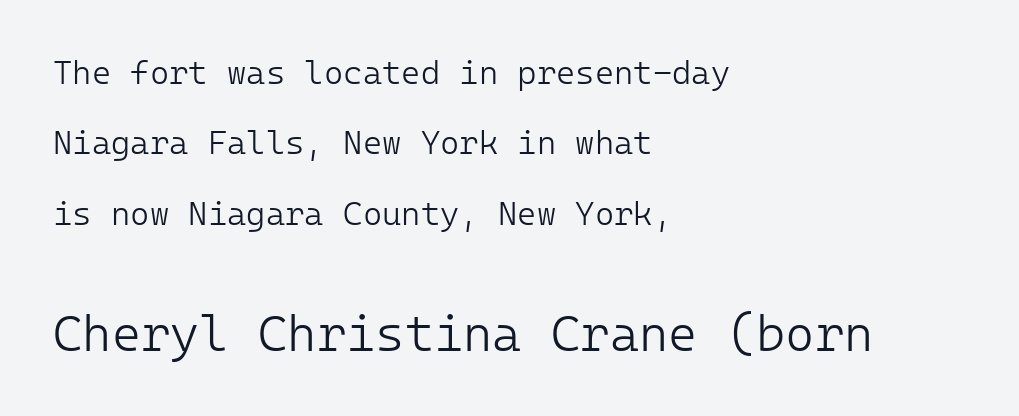
{"serif": "no", "italic": "no", "bold": "no", "weight": "light", "width": "normal", "stroke_contrast": "low", "x_height": "medium", "underline": "no", "align": "left", "line_spacing": "loose", "line_spacing_ratio": 2.13, "letter_spacing": "normal", "letter_spacing_em": 0.0, "larger_block": "second", "size_ratio": 1.52, "glyph_px": 50}
